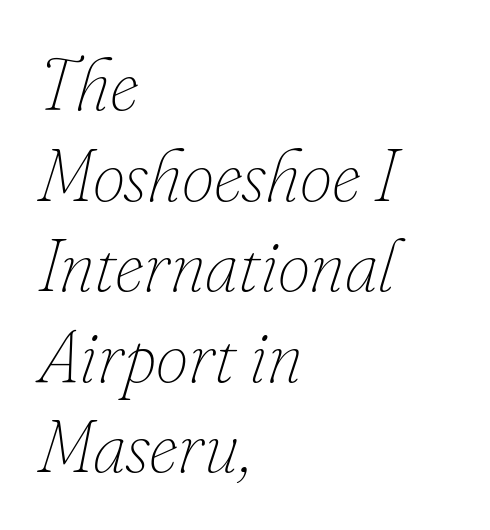
The image shows 73 px thin type, italic (leaning right); set left-aligned, line spacing 1.24x, normal letter spacing, not underlined; low stroke contrast and a small x-height.
